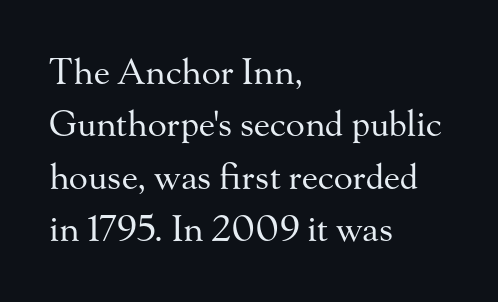
{"serif": "yes", "italic": "no", "bold": "no", "weight": "regular", "width": "normal", "stroke_contrast": "medium", "x_height": "small", "monospaced": "no", "underline": "no", "align": "left", "line_spacing": "normal", "line_spacing_ratio": 1.5, "letter_spacing": "normal", "letter_spacing_em": 0.0, "glyph_px": 35}
